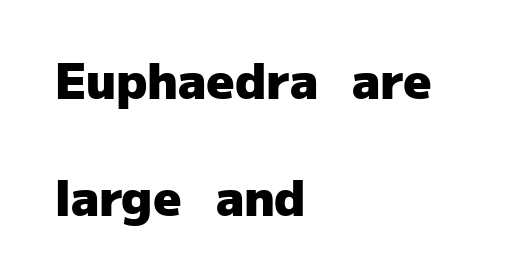
The image shows 49 px heavy sans-serif type, upright; set left-aligned, loose line spacing (2.38x), normal letter spacing, not underlined; low stroke contrast and a medium x-height.
